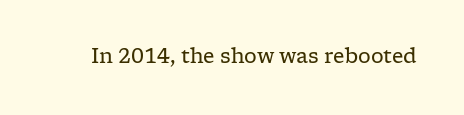
{"italic": "no", "bold": "no", "underline": "no", "letter_spacing": "normal", "letter_spacing_em": 0.0, "glyph_px": 20}
